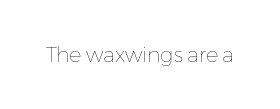
The passage shown is not underscored anywhere. The font's upright variant was chosen for this text. Stems here are at most as thick as an everyday book face. Observe the ordinary spacing: letters are neighbours, not strangers.
